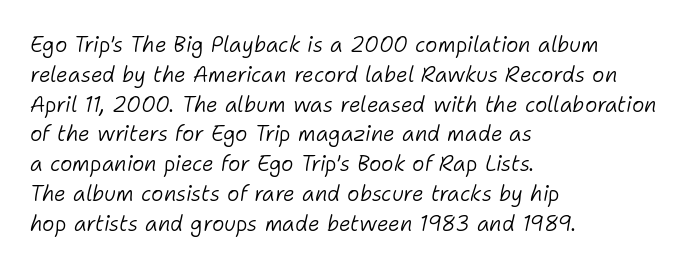
The image shows 21 px text type, italic (leaning right); set left-aligned, normal line spacing (1.42x), normal letter spacing, not underlined.
